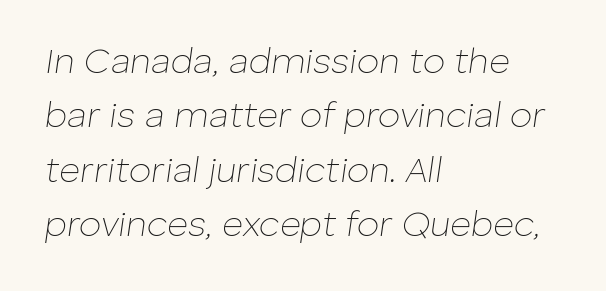
The image shows 36 px thin type, italic (leaning right); set left-aligned, normal line spacing (1.51x), normal letter spacing, not underlined; low stroke contrast and a medium x-height.
